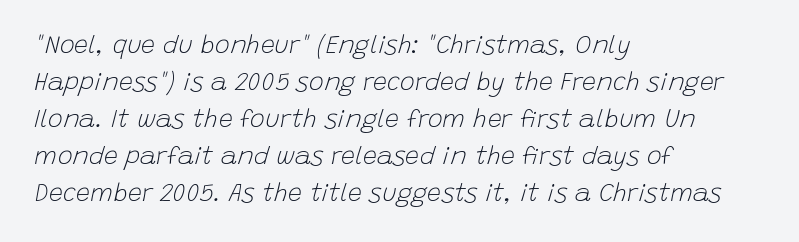
Q: Is the text bold? A: No.
Q: Is the text italic (slanted)? A: Yes, it leans right by about 15 degrees.
Q: Is the text underlined? A: No.
Q: How is the paragraph aligned? A: Left-aligned.
Q: Is the spacing between letters normal or unusually wide? A: Normal.
Q: Is the spacing between lines tight, normal or loose? A: Normal.
